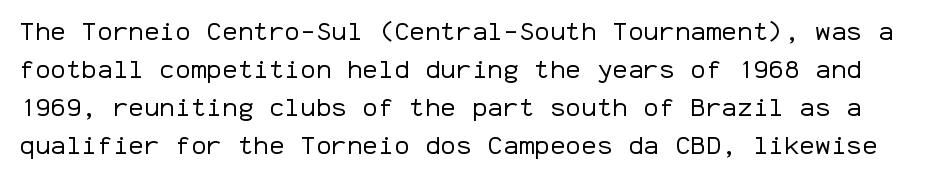
The image shows 26 px text type, upright; set normal line spacing (1.46x), normal letter spacing, not underlined.
